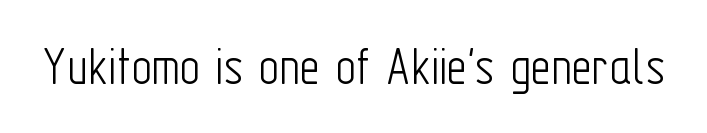
The cut favours lightness, reaching ordinary text weight at its darkest. Note the varied advance widths — an 'i' is clearly narrower than an 'm'. Is the letter spacing exaggerated? No — it looks like the ordinary default. A clean baseline with only descenders dipping below it. In terms of letterform style, serifs are entirely absent. Characters remain perfectly vertical along every line.
